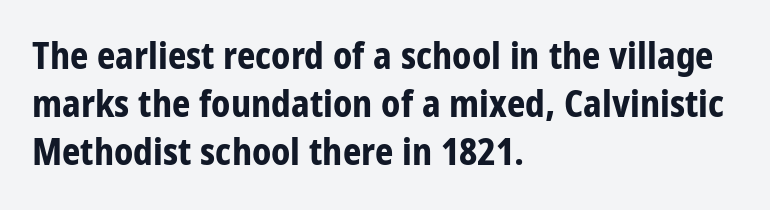
The image shows 36 px bold, condensed sans-serif type, upright; set left-aligned, normal line spacing (1.33x), normal letter spacing, not underlined; low stroke contrast and a large x-height.
